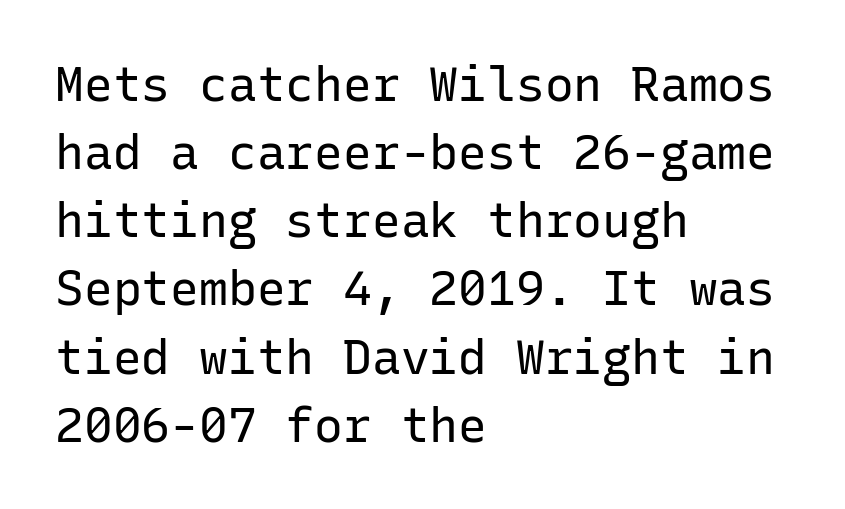
The image shows 48 px regular-weight sans-serif type, upright, monospaced; set left-aligned, normal line spacing (1.42x), normal letter spacing, not underlined; low stroke contrast and a medium x-height.
